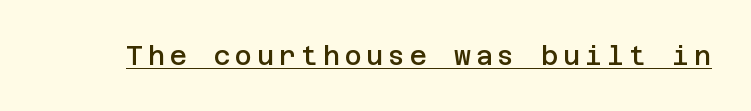
Caption: lettering with a line underneath. What weight is shown? A semibold, between regular and bold. A roman cut, with each character standing at attention.
